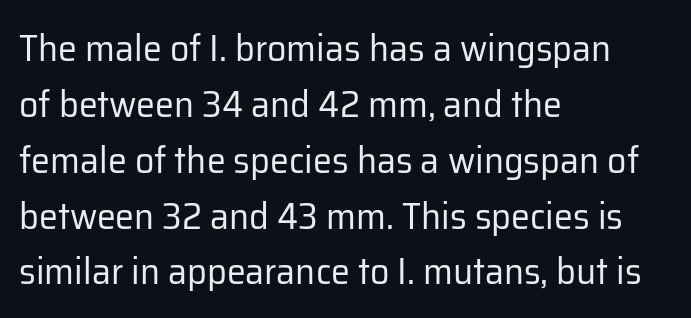
Q: Is the text bold? A: No.
Q: Is the text italic (slanted)? A: No, it is upright.
Q: Is the typeface a serif or a sans-serif typeface? A: Sans-serif.
Q: Is the text underlined? A: No.
Q: How is the paragraph aligned? A: Left-aligned.
Q: Is the spacing between letters normal or unusually wide? A: Normal.
Q: Is the spacing between lines tight, normal or loose? A: Normal.
Q: Width (condensed, normal, or wide)? A: Normal.
Q: Stroke contrast? A: Low.
Q: x-height? A: Medium.
Q: Monospaced? A: No.
